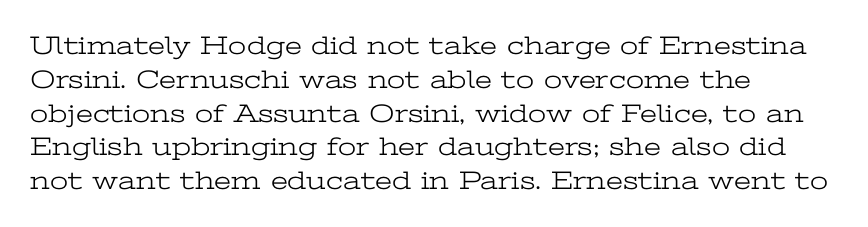
Q: Is the text bold? A: No.
Q: Is the text italic (slanted)? A: No, it is upright.
Q: Is the text underlined? A: No.
Q: How is the paragraph aligned? A: Left-aligned.
Q: Is the spacing between letters normal or unusually wide? A: Normal.
Q: Is the spacing between lines tight, normal or loose? A: Normal.
